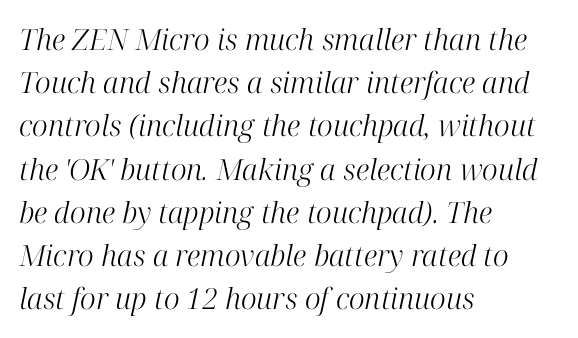
{"serif": "yes", "italic": "yes", "lean": "right", "slant_degrees": 12, "bold": "no", "weight": "light", "width": "normal", "stroke_contrast": "high", "x_height": "medium", "monospaced": "no", "underline": "no", "align": "left", "line_spacing": "normal", "line_spacing_ratio": 1.49, "letter_spacing": "normal", "letter_spacing_em": 0.0, "glyph_px": 29}
